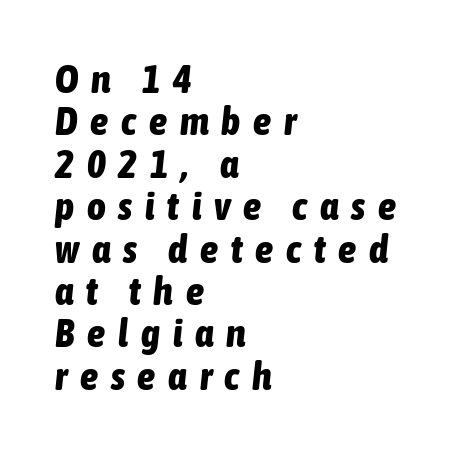
{"italic": "yes", "lean": "right", "slant_degrees": 6, "bold": "yes", "weight": "bold", "width": "condensed", "stroke_contrast": "low", "x_height": "medium", "monospaced": "no", "underline": "no", "align": "left", "line_spacing": "tight", "line_spacing_ratio": 1.06, "letter_spacing": "wide", "letter_spacing_em": 0.32, "glyph_px": 40}
